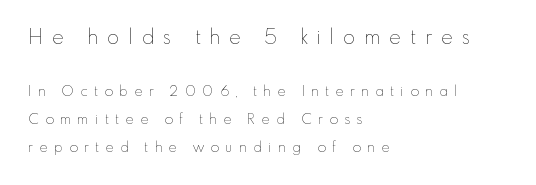
A light-to-regular cut is what we see here. Caption: multi-line text, flush left, ragged right. Honestly, the rows look like they've been pulled way apart. Reading top to bottom, the characters get smaller at the block break. Underlining? Definitely not there. The tracking jumps out immediately: characters are airy and widely separated.
